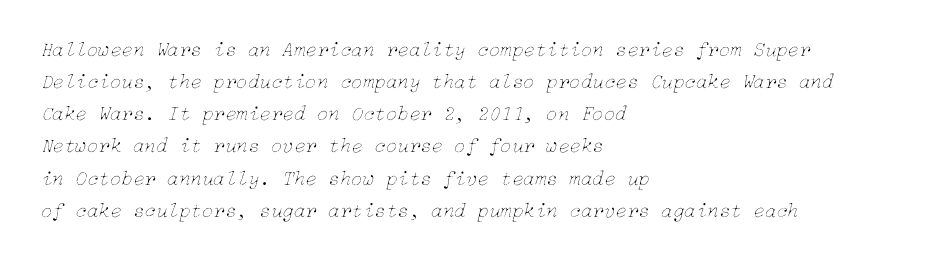
Q: Is the text bold? A: No.
Q: Is the text italic (slanted)? A: Yes, it leans right by about 15 degrees.
Q: Is the text underlined? A: No.
Q: How is the paragraph aligned? A: Left-aligned.
Q: Is the spacing between letters normal or unusually wide? A: Normal.
Q: Is the spacing between lines tight, normal or loose? A: Normal.
